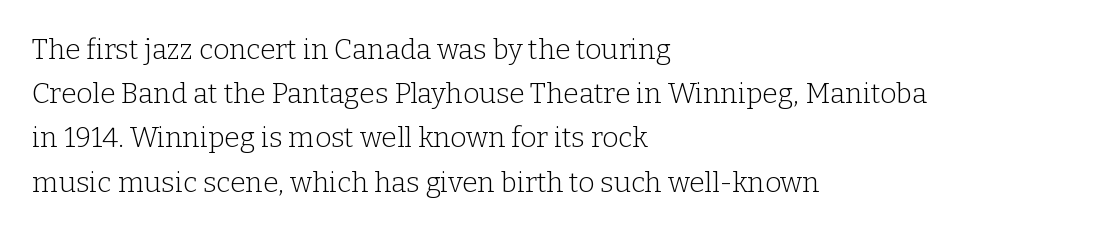
The block of text has a typical density, with ordinary space between rows. The characters display serif detailing at their extremities. Heaviness? Minimal to ordinary, like unemphasized prose. Default kerning and tracking; the words read as compact shapes.
